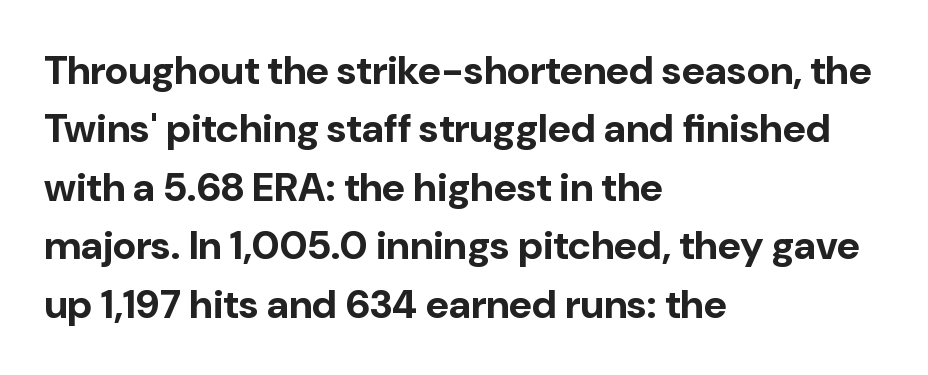
The image shows 40 px bold sans-serif type, upright; set left-aligned, normal line spacing (1.46x), normal letter spacing, not underlined; low stroke contrast and a medium x-height.
